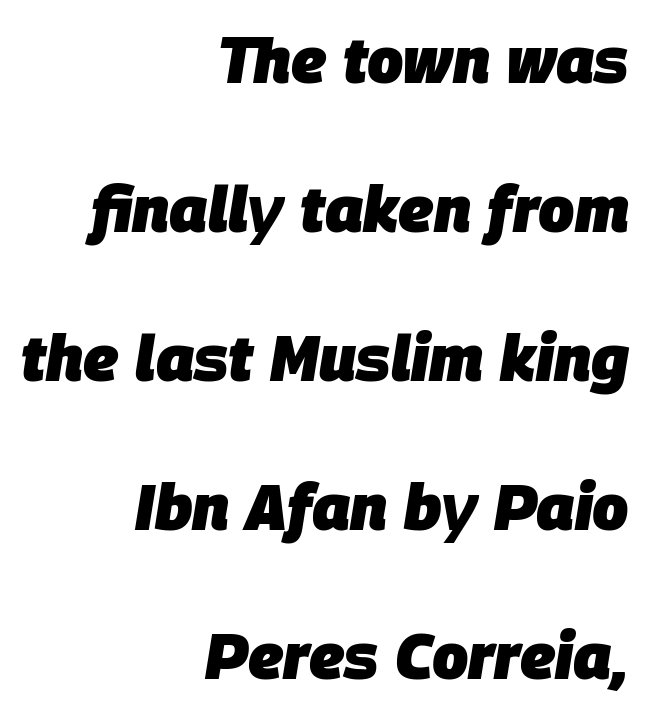
Q: Is the text bold? A: Yes.
Q: Is the text italic (slanted)? A: Yes, it leans right by about 9 degrees.
Q: Is the text underlined? A: No.
Q: How is the paragraph aligned? A: Right-aligned.
Q: Is the spacing between letters normal or unusually wide? A: Normal.
Q: Is the spacing between lines tight, normal or loose? A: Loose.
Q: Width (condensed, normal, or wide)? A: Normal.
Q: Stroke contrast? A: Low.
Q: x-height? A: Large.
Q: Monospaced? A: No.
